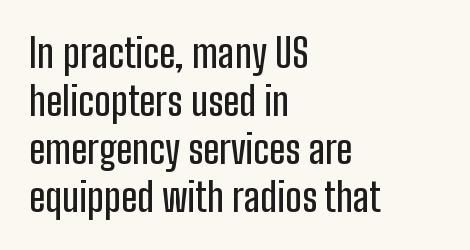
The image shows 39 px condensed sans-serif type, upright; set left-aligned, line spacing 1.23x, normal letter spacing, not underlined; low stroke contrast and a medium x-height.
